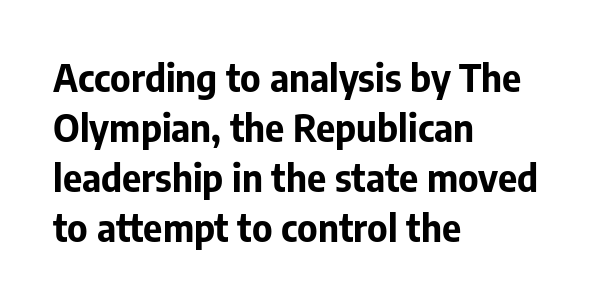
The image shows 37 px bold sans-serif type, upright; set left-aligned, normal line spacing (1.35x), normal letter spacing, not underlined; low stroke contrast and a medium x-height.
